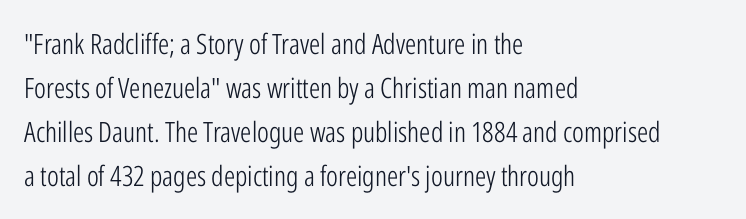
The image shows 28 px light, condensed sans-serif type, upright; set left-aligned, normal line spacing (1.57x), normal letter spacing, not underlined; low stroke contrast and a medium x-height.
